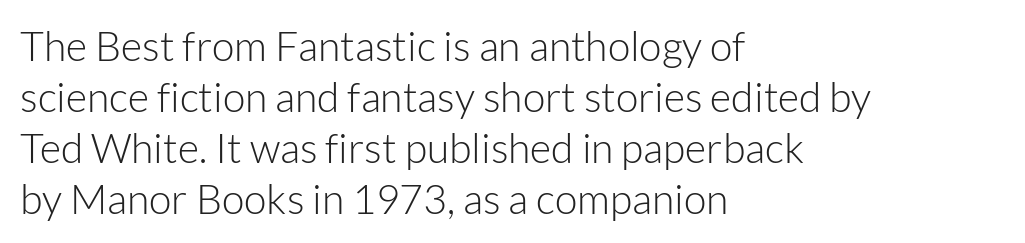
{"serif": "no", "italic": "no", "bold": "no", "weight": "light", "width": "normal", "stroke_contrast": "low", "x_height": "medium", "monospaced": "no", "underline": "no", "align": "left", "line_spacing_ratio": 1.24, "letter_spacing": "normal", "letter_spacing_em": 0.0, "glyph_px": 41}
